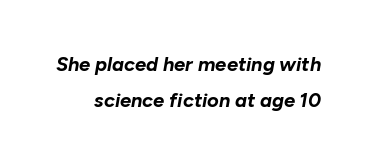
The image shows 20 px bold type, italic (leaning right); set line spacing 1.78x, normal letter spacing, not underlined.
